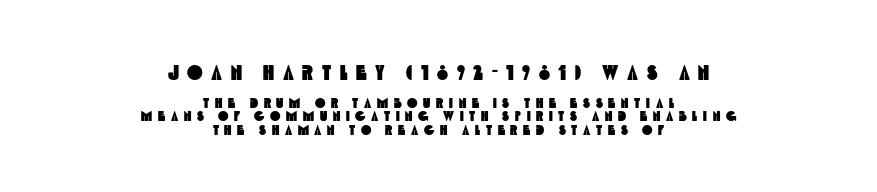
Q: Is the text underlined? A: No.
Q: How is the paragraph aligned? A: Centered.
Q: Is the spacing between letters normal or unusually wide? A: Unusually wide.
Q: Is the spacing between lines tight, normal or loose? A: Tight.
Q: Which block of text is set in a larger size, the first (top) or the second (bottom)? A: The first (top) one.
